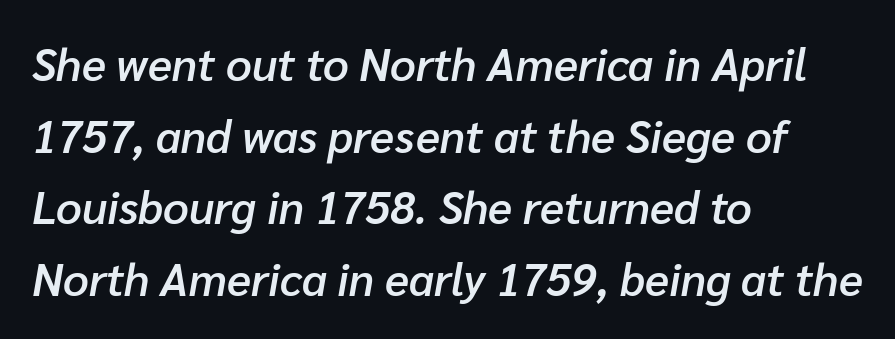
Left-aligned paragraph, ragged on the right. Weight check: semibold — heavier than regular, not quite bold. These lines are rendered in a variable-pitch font. Any mark beneath the type? The region is blank.
